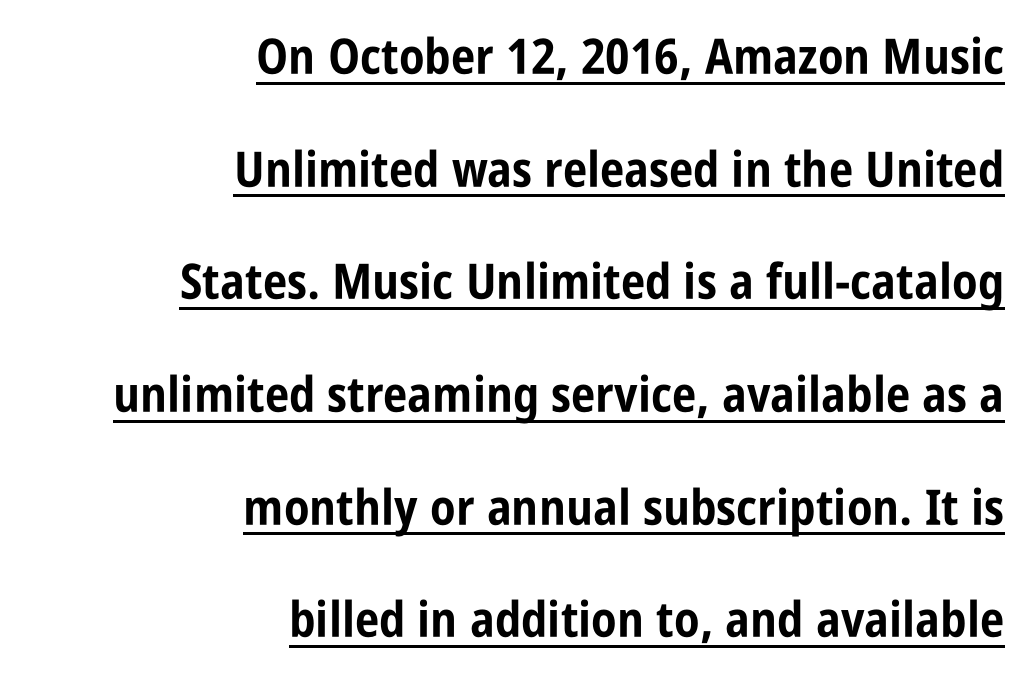
Q: Is the text bold? A: Yes.
Q: Is the text italic (slanted)? A: No, it is upright.
Q: Is the typeface a serif or a sans-serif typeface? A: Sans-serif.
Q: Is the text underlined? A: Yes.
Q: How is the paragraph aligned? A: Right-aligned.
Q: Is the spacing between letters normal or unusually wide? A: Normal.
Q: Is the spacing between lines tight, normal or loose? A: Loose.
Q: Width (condensed, normal, or wide)? A: Condensed.
Q: Stroke contrast? A: Low.
Q: x-height? A: Large.
Q: Monospaced? A: No.
